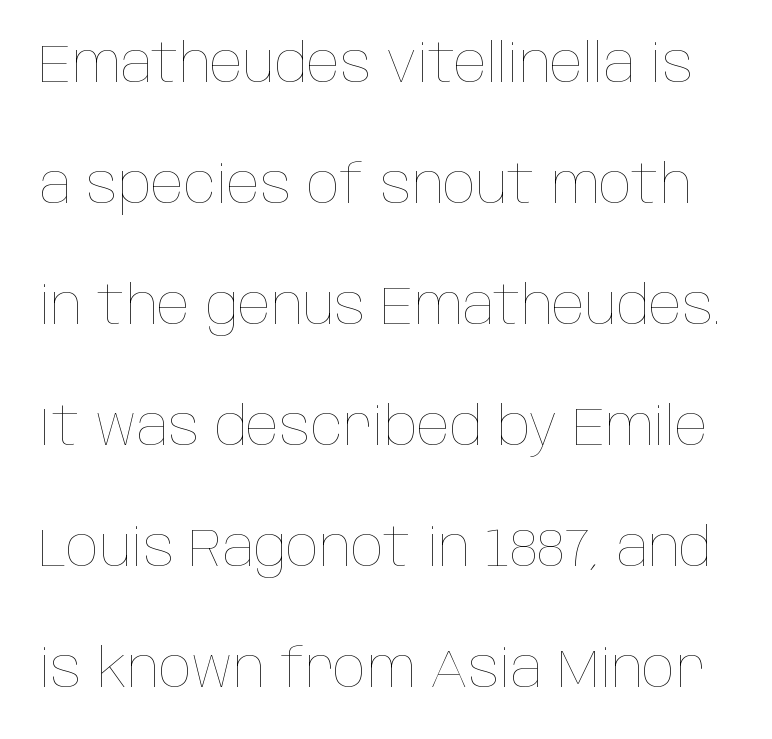
Notice how the stems are strictly vertical — no italics here. Think of a printed novel: that variable character pitch is what you see here. In terms of leading, this rendering errs on the spacious side. Bold? No — there's no thickening of the strokes. This rendering leaves character spacing at its baseline value. The strip under each line holds only bare page.
